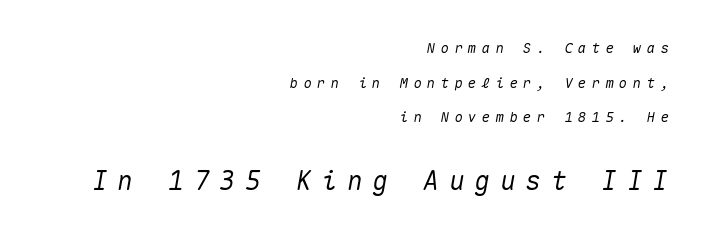
{"italic": "yes", "lean": "right", "slant_degrees": 10, "underline": "no", "align": "right", "line_spacing": "loose", "line_spacing_ratio": 2.48, "letter_spacing": "wide", "letter_spacing_em": 0.38, "larger_block": "second", "size_ratio": 1.86, "glyph_px": 26}
